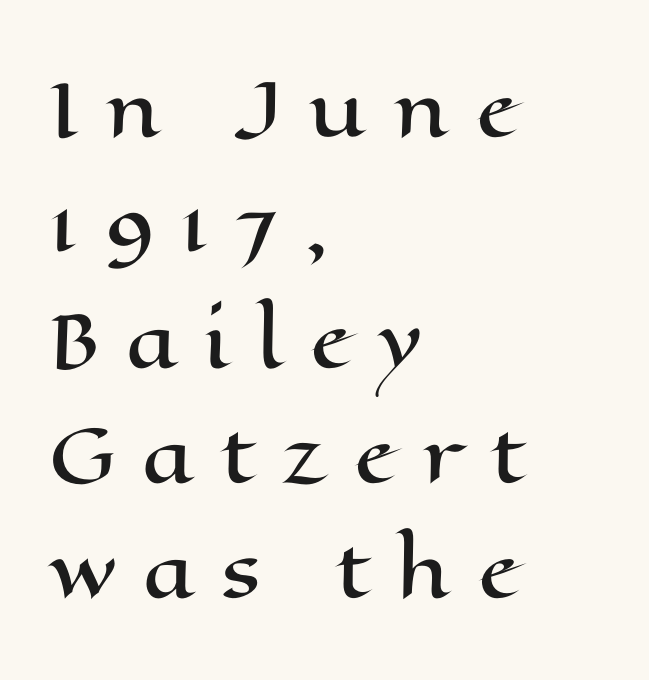
Q: Is the text italic (slanted)? A: No, it is upright.
Q: Is the text underlined? A: No.
Q: How is the paragraph aligned? A: Left-aligned.
Q: Is the spacing between letters normal or unusually wide? A: Unusually wide.
Q: Is the spacing between lines tight, normal or loose? A: Normal.
Q: Width (condensed, normal, or wide)? A: Wide.
Q: Stroke contrast? A: High.
Q: x-height? A: Medium.
Q: Monospaced? A: No.
